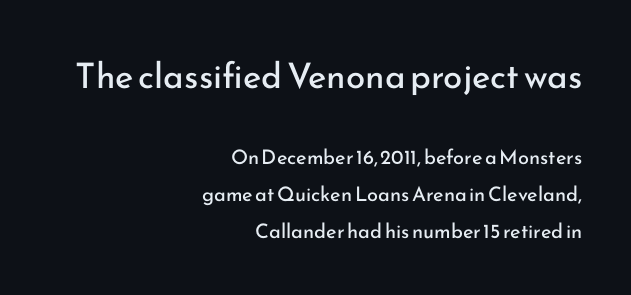
Q: Is the text bold? A: No.
Q: Is the text italic (slanted)? A: No, it is upright.
Q: Is the typeface a serif or a sans-serif typeface? A: Sans-serif.
Q: Is the text underlined? A: No.
Q: How is the paragraph aligned? A: Right-aligned.
Q: Is the spacing between letters normal or unusually wide? A: Normal.
Q: Which block of text is set in a larger size, the first (top) or the second (bottom)? A: The first (top) one.
Q: Width (condensed, normal, or wide)? A: Normal.
Q: Stroke contrast? A: Low.
Q: x-height? A: Small.
Q: Monospaced? A: No.
